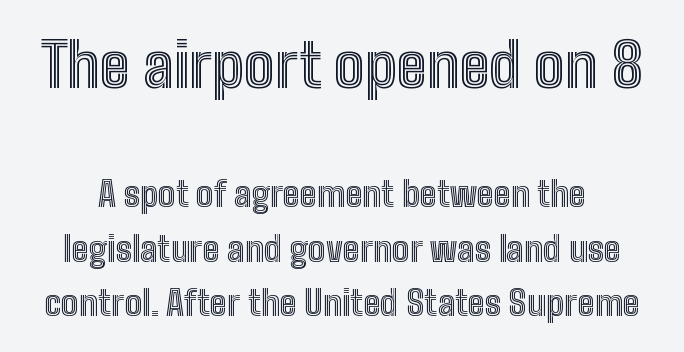
The image shows 61 px condensed type, upright; set normal line spacing (1.57x), normal letter spacing, not underlined; the first (top) block is 1.74x larger; a medium x-height.
